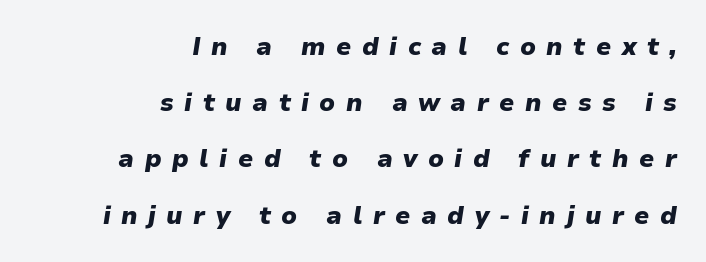
{"italic": "yes", "lean": "right", "slant_degrees": 9, "bold": "yes", "underline": "no", "align": "right", "line_spacing": "loose", "line_spacing_ratio": 2.25, "letter_spacing": "wide", "letter_spacing_em": 0.42, "glyph_px": 25}
